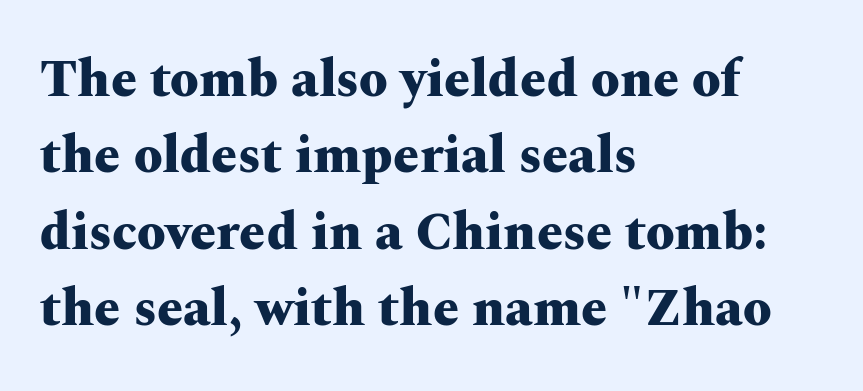
One-word summary of the alignment: left. The designer went with a serif here, giving each stem small feet. Looks like regular typesetting: each glyph gets only the width it needs. It's the straight-up-and-down kind of type.
